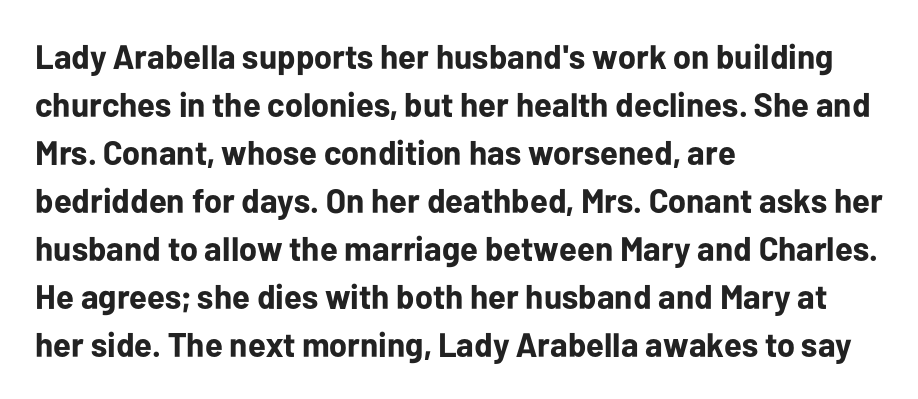
The image shows 34 px bold sans-serif type, upright; set left-aligned, normal line spacing (1.41x), normal letter spacing, not underlined; low stroke contrast and a medium x-height.
